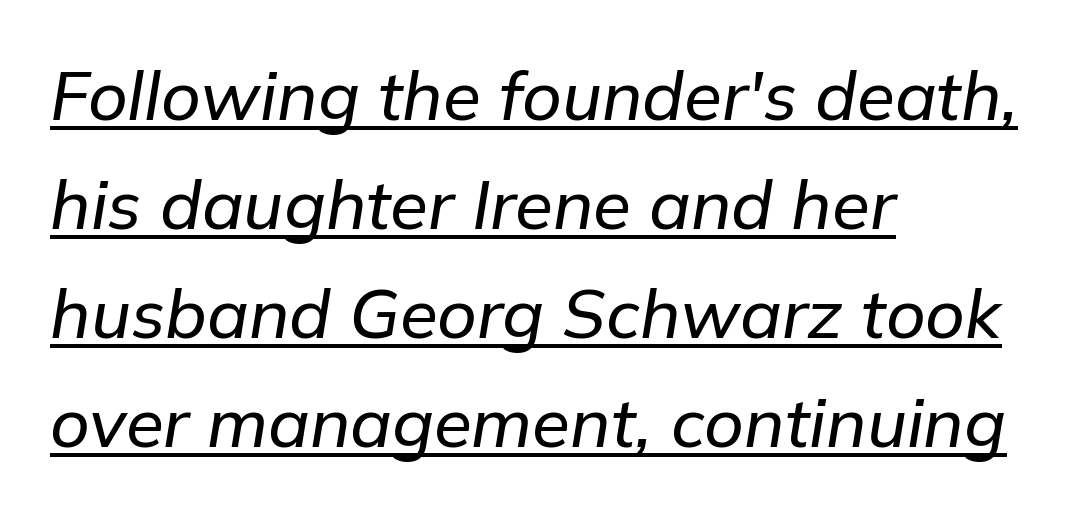
Q: Is the text italic (slanted)? A: Yes, it leans right by about 9 degrees.
Q: Is the text underlined? A: Yes.
Q: How is the paragraph aligned? A: Left-aligned.
Q: Is the spacing between letters normal or unusually wide? A: Normal.
Q: Is the spacing between lines tight, normal or loose? A: Normal.
Q: Width (condensed, normal, or wide)? A: Normal.
Q: Stroke contrast? A: Low.
Q: x-height? A: Medium.
Q: Monospaced? A: No.
